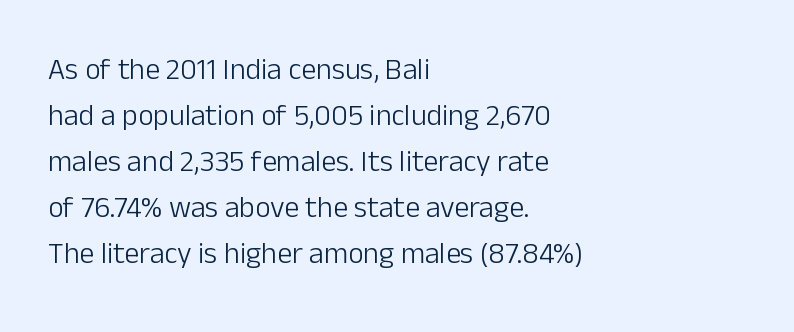
Q: Is the text bold? A: No.
Q: Is the text italic (slanted)? A: No, it is upright.
Q: Is the typeface a serif or a sans-serif typeface? A: Sans-serif.
Q: Is the text underlined? A: No.
Q: How is the paragraph aligned? A: Left-aligned.
Q: Is the spacing between letters normal or unusually wide? A: Normal.
Q: Is the spacing between lines tight, normal or loose? A: Normal.
Q: Width (condensed, normal, or wide)? A: Normal.
Q: Stroke contrast? A: Low.
Q: x-height? A: Medium.
Q: Monospaced? A: No.
